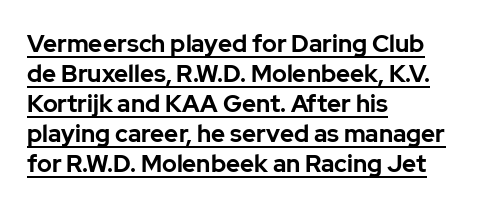
Q: Is the text bold? A: Yes.
Q: Is the text italic (slanted)? A: No, it is upright.
Q: Is the text underlined? A: Yes.
Q: How is the paragraph aligned? A: Left-aligned.
Q: Is the spacing between letters normal or unusually wide? A: Normal.
Q: Is the spacing between lines tight, normal or loose? A: Normal.
